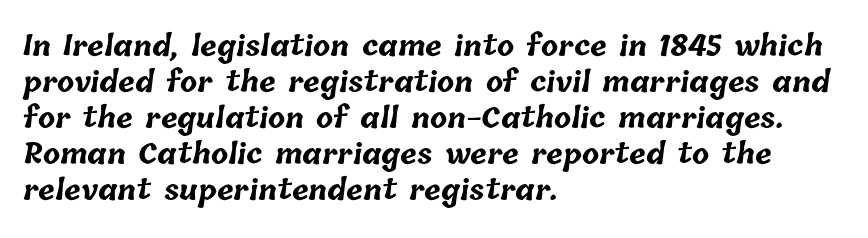
{"bold": "yes", "weight": "bold", "width": "normal", "stroke_contrast": "low", "x_height": "medium", "monospaced": "no", "underline": "no", "align": "left", "line_spacing": "normal", "line_spacing_ratio": 1.29, "letter_spacing": "normal", "letter_spacing_em": 0.0, "glyph_px": 28}
